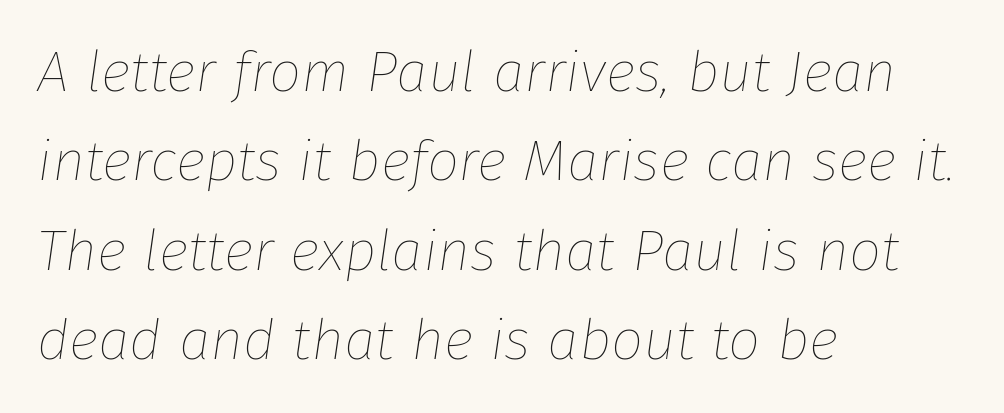
The image shows 57 px thin type, italic (leaning right); set left-aligned, normal line spacing (1.57x), normal letter spacing, not underlined; low stroke contrast and a medium x-height.
